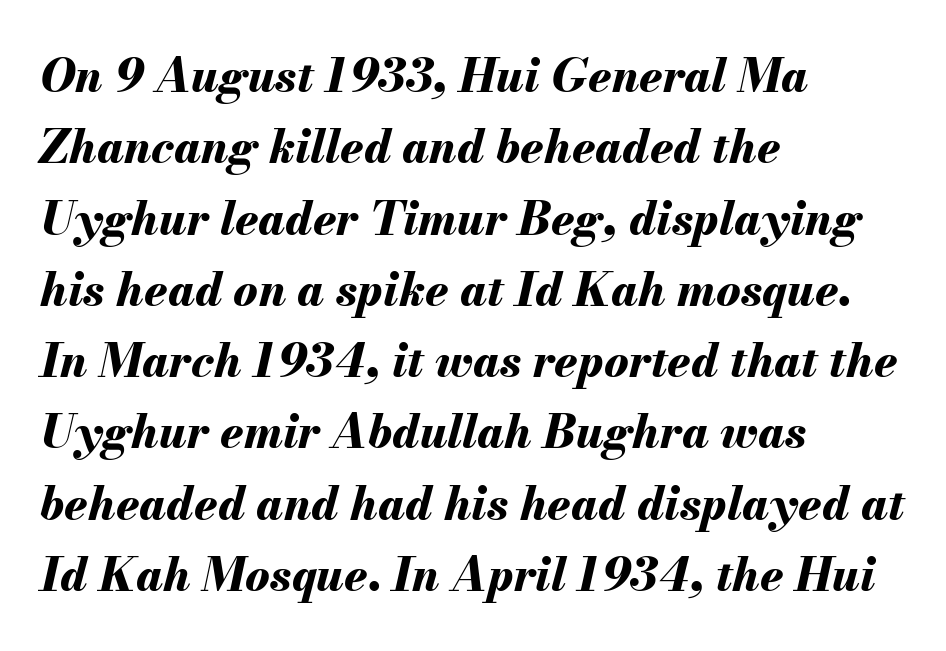
The image shows 46 px bold type, italic (leaning right); set left-aligned, normal line spacing (1.55x), normal letter spacing, not underlined; medium stroke contrast and a small x-height.
